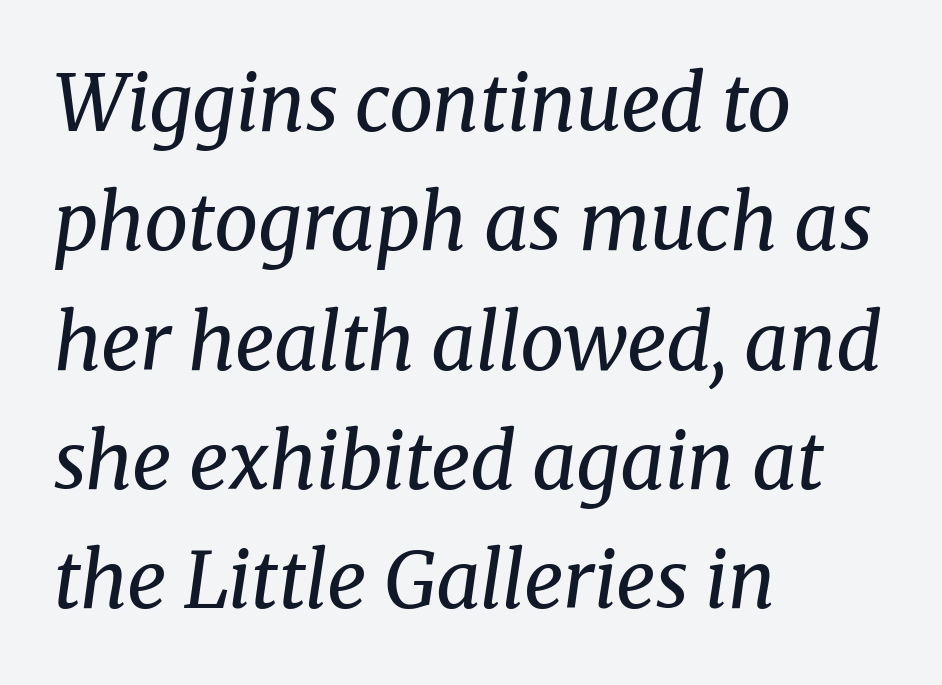
The image shows 78 px regular-weight serif type, italic (leaning right); set left-aligned, normal line spacing (1.53x), normal letter spacing, not underlined; medium stroke contrast and a medium x-height.
